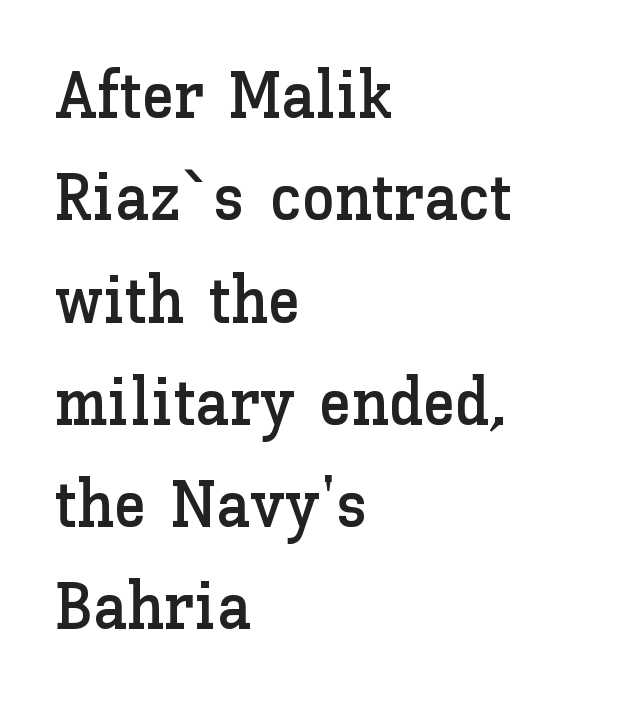
Q: Is the text italic (slanted)? A: No, it is upright.
Q: Is the text underlined? A: No.
Q: How is the paragraph aligned? A: Left-aligned.
Q: Is the spacing between letters normal or unusually wide? A: Normal.
Q: Is the spacing between lines tight, normal or loose? A: Normal.
Q: Width (condensed, normal, or wide)? A: Normal.
Q: Stroke contrast? A: Low.
Q: x-height? A: Medium.
Q: Monospaced? A: No.
